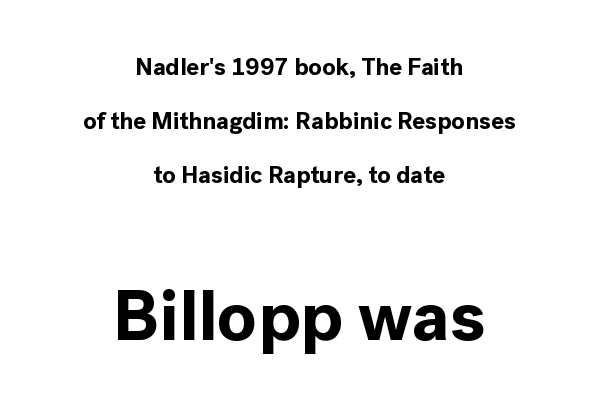
Q: Is the text bold? A: Yes.
Q: Is the text italic (slanted)? A: No, it is upright.
Q: Is the typeface a serif or a sans-serif typeface? A: Sans-serif.
Q: Is the text underlined? A: No.
Q: How is the paragraph aligned? A: Centered.
Q: Is the spacing between letters normal or unusually wide? A: Normal.
Q: Is the spacing between lines tight, normal or loose? A: Loose.
Q: Which block of text is set in a larger size, the first (top) or the second (bottom)? A: The second (bottom) one.
Q: Width (condensed, normal, or wide)? A: Normal.
Q: x-height? A: Medium.
Q: Monospaced? A: No.
